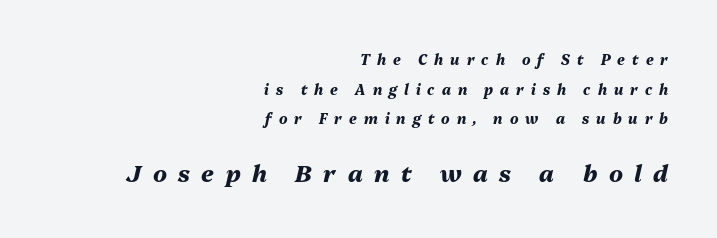
{"italic": "yes", "lean": "right", "slant_degrees": 13, "bold": "yes", "underline": "no", "align": "right", "line_spacing": "loose", "line_spacing_ratio": 2.11, "letter_spacing": "wide", "letter_spacing_em": 0.5, "larger_block": "second", "size_ratio": 1.64, "glyph_px": 23}
